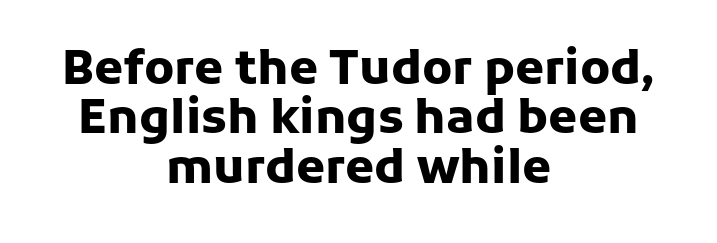
The image shows 47 px heavy sans-serif type, upright; set centered, tight line spacing (1.05x), normal letter spacing, not underlined; low stroke contrast and a medium x-height.
